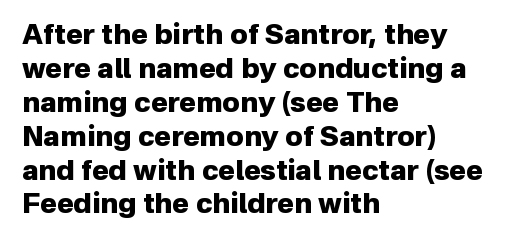
The passage shown is typed in a proportional face where columns would drift. What kind of face is this? One without serifs — a sans. Every letter is thick-stroked: bold, no question. The zone under the glyphs is completely vacant.
